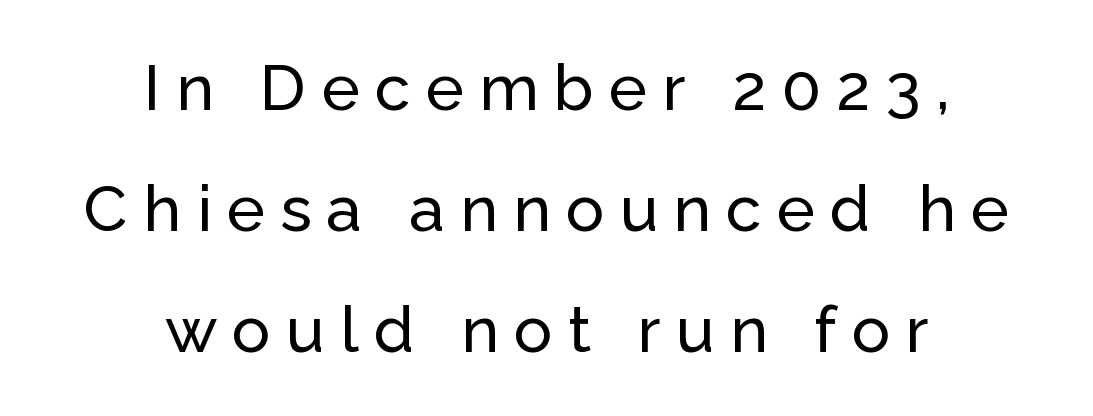
Q: Is the text italic (slanted)? A: No, it is upright.
Q: Is the typeface a serif or a sans-serif typeface? A: Sans-serif.
Q: Is the text underlined? A: No.
Q: How is the paragraph aligned? A: Centered.
Q: Is the spacing between letters normal or unusually wide? A: Unusually wide.
Q: Width (condensed, normal, or wide)? A: Normal.
Q: Stroke contrast? A: Low.
Q: x-height? A: Medium.
Q: Monospaced? A: No.
